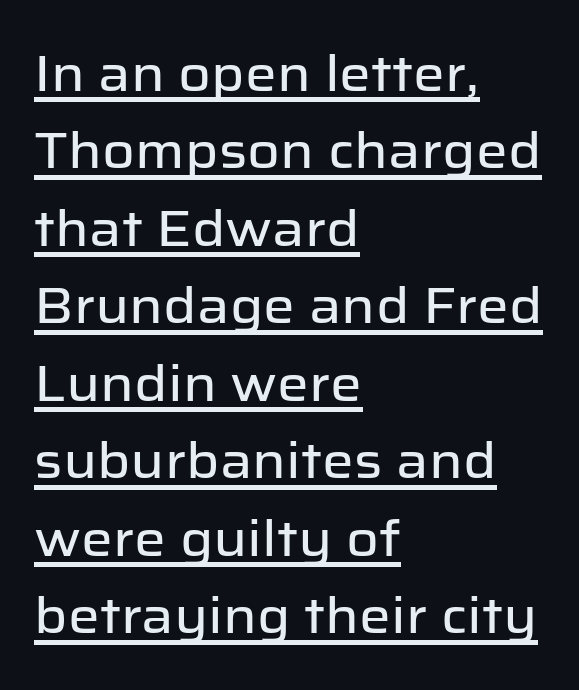
Decoration check: the copy is underlined. Vertical strokes here are truly vertical. Typographically, this falls in the sans-serif category. The rendering uses natural spacing where letterforms have individual widths.
